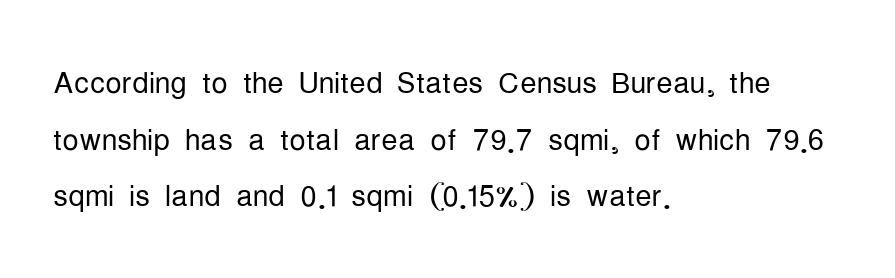
Q: Is the text bold? A: No.
Q: Is the text italic (slanted)? A: No, it is upright.
Q: Is the typeface a serif or a sans-serif typeface? A: Sans-serif.
Q: Is the text underlined? A: No.
Q: How is the paragraph aligned? A: Left-aligned.
Q: Is the spacing between letters normal or unusually wide? A: Normal.
Q: Is the spacing between lines tight, normal or loose? A: Normal.
Q: Width (condensed, normal, or wide)? A: Condensed.
Q: Stroke contrast? A: Low.
Q: x-height? A: Medium.
Q: Monospaced? A: No.
